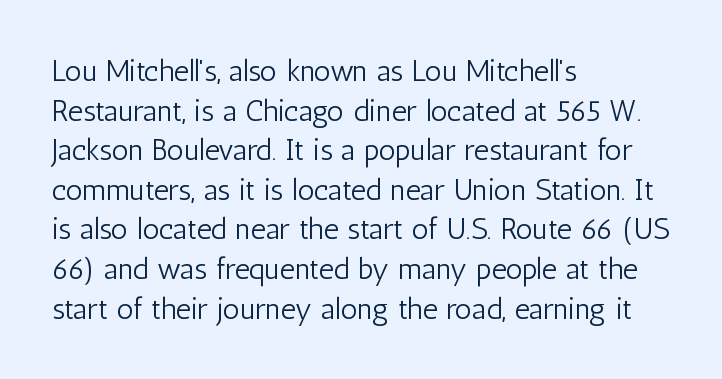
{"serif": "no", "italic": "no", "bold": "no", "weight": "light", "width": "condensed", "stroke_contrast": "low", "x_height": "medium", "monospaced": "no", "underline": "no", "align": "left", "line_spacing": "normal", "line_spacing_ratio": 1.32, "letter_spacing": "normal", "letter_spacing_em": 0.0, "glyph_px": 30}
